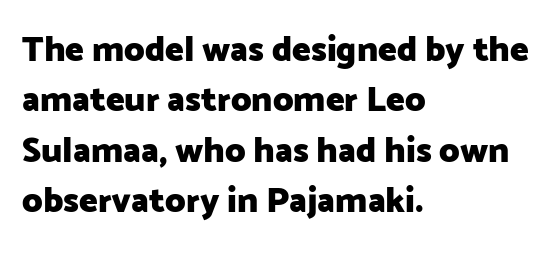
Anything drawn beneath the words? Only blank space. Nope, no serifs anywhere on these letters. This block has exactly the height ordinary leading produces. Each word holds together tightly as a unit, with standard inter-letter gaps. Unlike italic type, these characters show no tilt at all.
